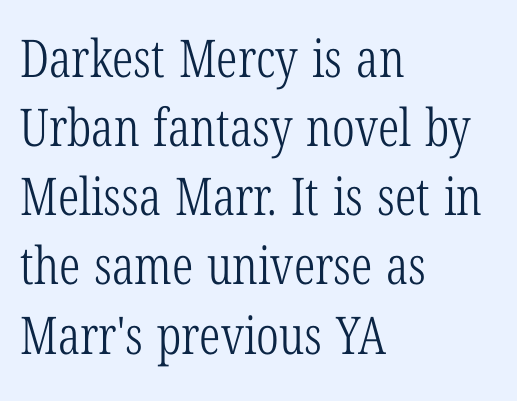
{"serif": "yes", "italic": "no", "bold": "no", "weight": "light", "width": "condensed", "stroke_contrast": "low", "x_height": "medium", "monospaced": "no", "underline": "no", "align": "left", "line_spacing": "normal", "line_spacing_ratio": 1.33, "letter_spacing": "normal", "letter_spacing_em": 0.0, "glyph_px": 52}
